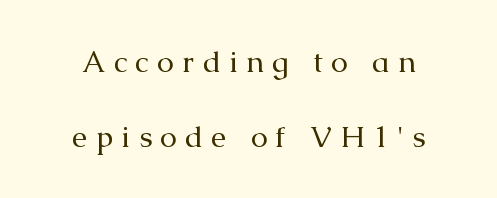
The image shows 30 px regular-weight serif type, upright; set loose line spacing (2.49x), unusually wide letter spacing (+0.28 em), not underlined; medium stroke contrast and a medium x-height.
